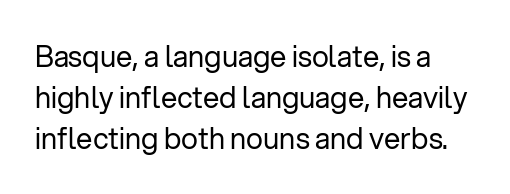
Q: Is the text bold? A: No.
Q: Is the text italic (slanted)? A: No, it is upright.
Q: Is the typeface a serif or a sans-serif typeface? A: Sans-serif.
Q: Is the text underlined? A: No.
Q: Is the spacing between letters normal or unusually wide? A: Normal.
Q: Is the spacing between lines tight, normal or loose? A: Normal.
Q: Width (condensed, normal, or wide)? A: Normal.
Q: Stroke contrast? A: Low.
Q: x-height? A: Medium.
Q: Monospaced? A: No.
